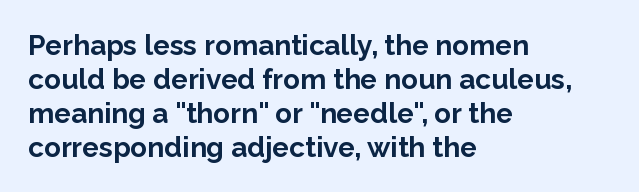
The image shows 28 px bold sans-serif type, upright; set left-aligned, line spacing 1.21x, normal letter spacing, not underlined; low stroke contrast and a medium x-height.
